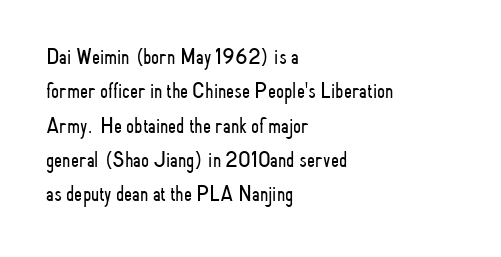
The image shows 23 px text type, upright; set left-aligned, normal line spacing (1.49x), normal letter spacing, not underlined.
